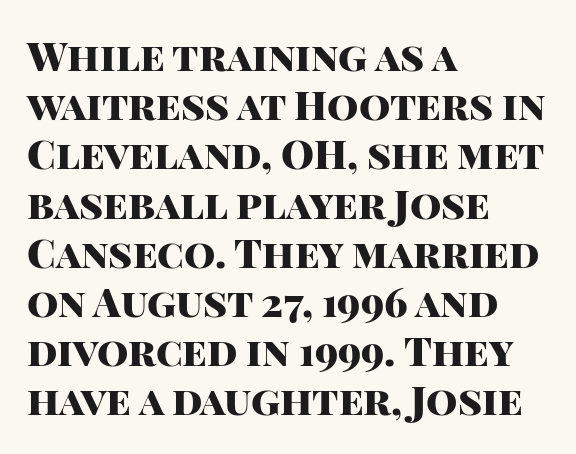
{"serif": "no", "italic": "no", "bold": "yes", "weight": "heavy", "width": "normal", "stroke_contrast": "high", "x_height": "large", "monospaced": "no", "underline": "no", "align": "left", "line_spacing_ratio": 1.23, "letter_spacing": "normal", "letter_spacing_em": 0.0, "glyph_px": 40}
